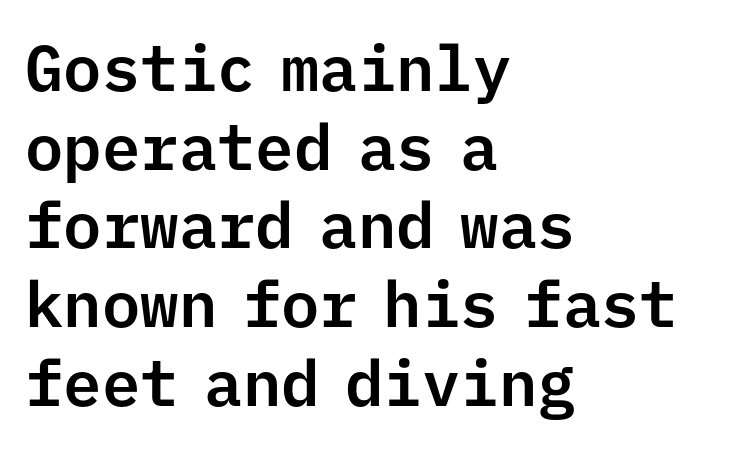
The text block is weighted toward the left margin, trailing off unevenly rightward. Letters rest on an invisible, unmarked baseline. The designer went with a sans here, leaving each stem footless. Do the characters align in a grid? Yes, the font is monospaced. Vertical strokes here are truly vertical.
